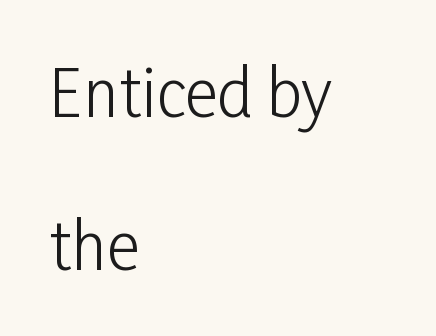
{"serif": "no", "italic": "no", "bold": "no", "weight": "light", "width": "condensed", "stroke_contrast": "low", "x_height": "medium", "monospaced": "no", "underline": "no", "align": "left", "line_spacing": "loose", "line_spacing_ratio": 2.39, "letter_spacing": "normal", "letter_spacing_em": 0.0, "glyph_px": 64}
